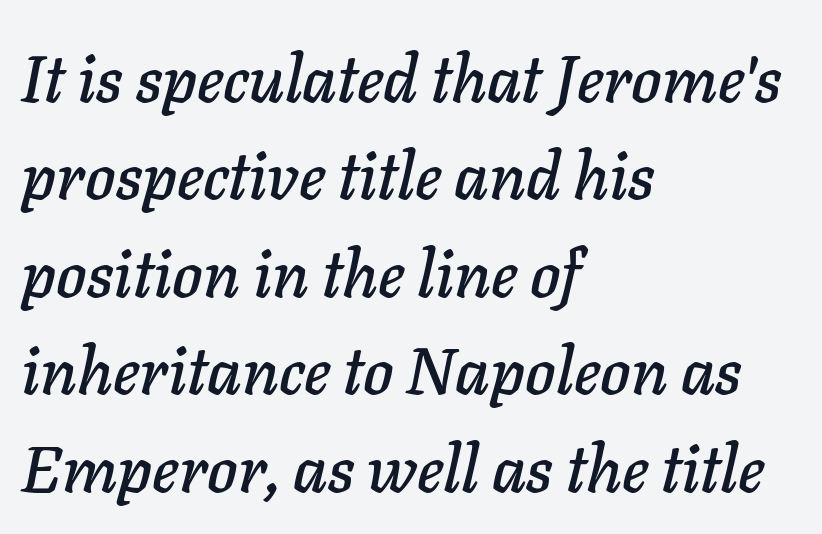
{"italic": "yes", "lean": "right", "slant_degrees": 11, "width": "normal", "stroke_contrast": "low", "x_height": "medium", "monospaced": "no", "underline": "no", "align": "left", "line_spacing": "normal", "line_spacing_ratio": 1.5, "letter_spacing": "normal", "letter_spacing_em": 0.0, "glyph_px": 65}
